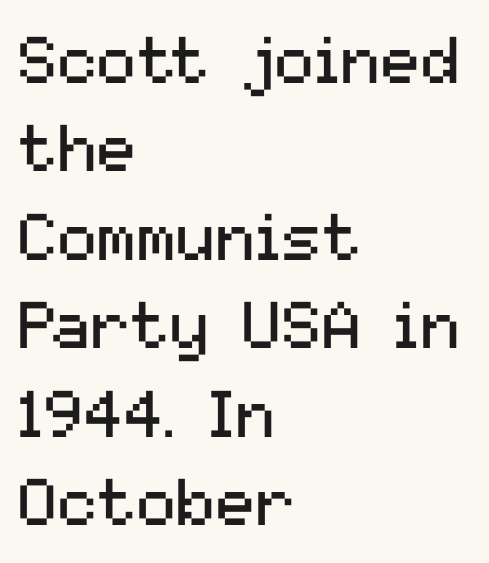
The image shows 66 px regular-weight sans-serif type, upright; set left-aligned, normal line spacing (1.34x), normal letter spacing, not underlined; medium stroke contrast and a medium x-height.
